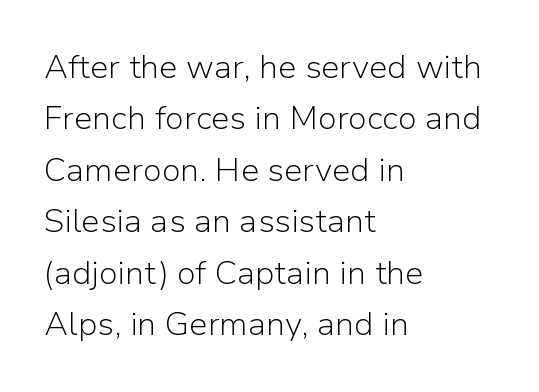
{"serif": "no", "italic": "no", "bold": "no", "weight": "light", "width": "normal", "stroke_contrast": "low", "x_height": "medium", "monospaced": "no", "underline": "no", "align": "left", "line_spacing": "normal", "line_spacing_ratio": 1.56, "letter_spacing": "normal", "letter_spacing_em": 0.0, "glyph_px": 33}
